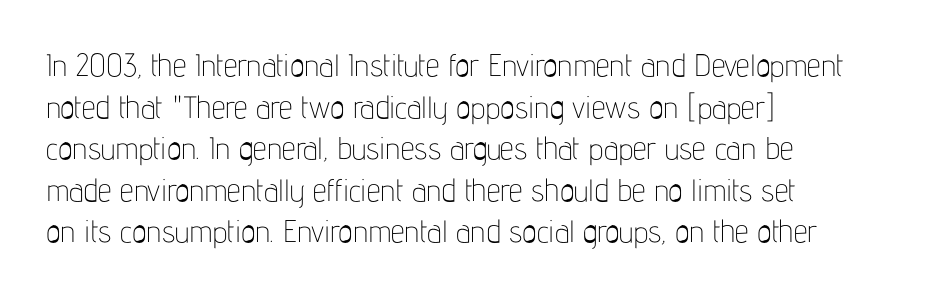
Q: Is the text bold? A: No.
Q: Is the text italic (slanted)? A: No, it is upright.
Q: Is the typeface a serif or a sans-serif typeface? A: Sans-serif.
Q: Is the text underlined? A: No.
Q: How is the paragraph aligned? A: Left-aligned.
Q: Is the spacing between letters normal or unusually wide? A: Normal.
Q: Is the spacing between lines tight, normal or loose? A: Normal.
Q: Width (condensed, normal, or wide)? A: Condensed.
Q: Stroke contrast? A: Low.
Q: x-height? A: Medium.
Q: Monospaced? A: No.
